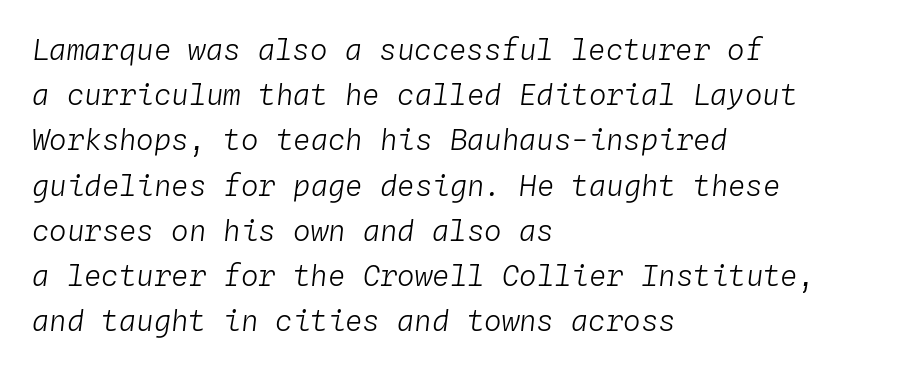
Q: Is the text bold? A: No.
Q: Is the text italic (slanted)? A: Yes, it leans right by about 4 degrees.
Q: Is the text underlined? A: No.
Q: How is the paragraph aligned? A: Left-aligned.
Q: Is the spacing between letters normal or unusually wide? A: Normal.
Q: Is the spacing between lines tight, normal or loose? A: Normal.
Q: Width (condensed, normal, or wide)? A: Normal.
Q: Stroke contrast? A: Low.
Q: x-height? A: Medium.
Q: Monospaced? A: Yes.
